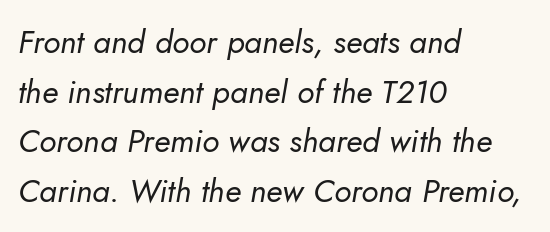
The image shows 32 px regular-weight type, italic (leaning right); set left-aligned, normal line spacing (1.55x), normal letter spacing, not underlined; low stroke contrast and a small x-height.
